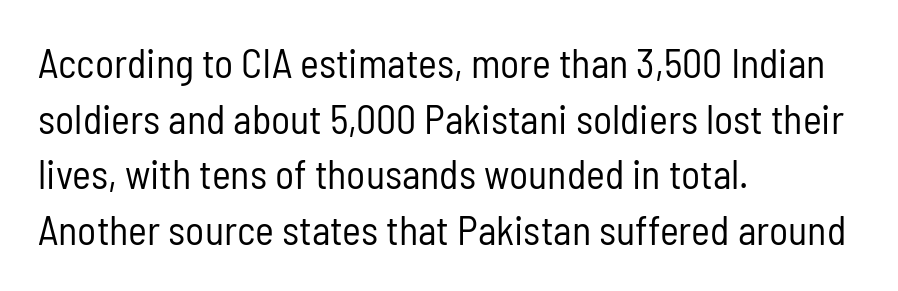
The image shows 40 px regular-weight, condensed sans-serif type, upright; set left-aligned, normal line spacing (1.39x), normal letter spacing, not underlined; low stroke contrast and a medium x-height.
